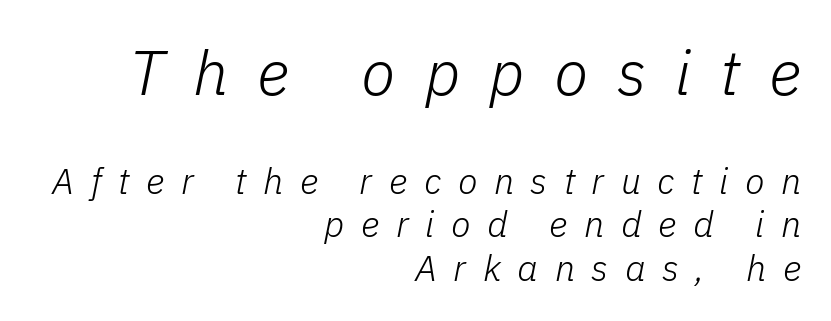
{"italic": "yes", "lean": "right", "slant_degrees": 11, "bold": "no", "weight": "light", "width": "normal", "stroke_contrast": "low", "x_height": "medium", "monospaced": "no", "underline": "no", "align": "right", "line_spacing_ratio": 1.21, "letter_spacing": "wide", "letter_spacing_em": 0.46, "larger_block": "first", "size_ratio": 1.75, "glyph_px": 63}
